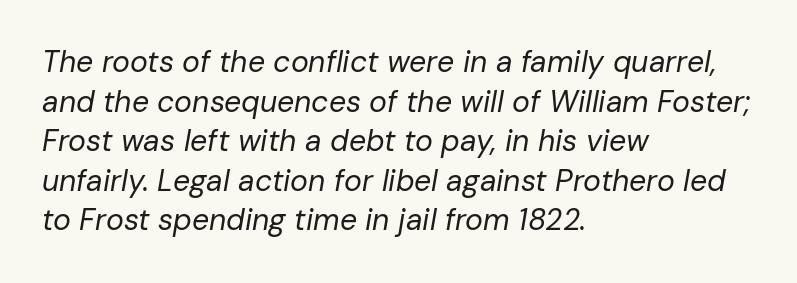
No chunkiness to these letters — they're not bold. Left-aligned paragraph, ragged on the right. Between one letter and the next there's only the usual sliver of space. Decoration check: the copy has no underline. The designer left line spacing at the default.
